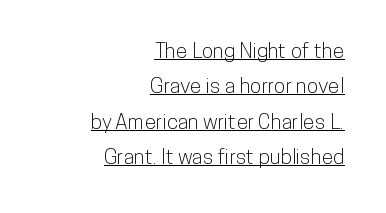
Q: Is the text italic (slanted)? A: No, it is upright.
Q: Is the text underlined? A: Yes.
Q: How is the paragraph aligned? A: Right-aligned.
Q: Is the spacing between letters normal or unusually wide? A: Normal.
Q: Is the spacing between lines tight, normal or loose? A: Normal.
